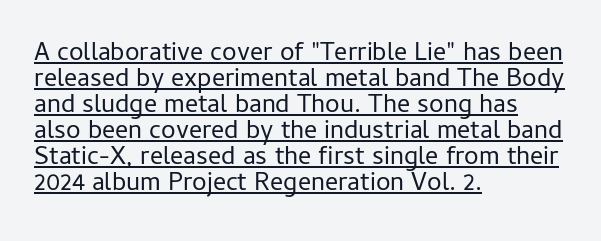
The axis of the letterforms is exactly vertical. Tracking value appears to be zero — textbook default spacing. Each line of the rendering has a horizontal stroke beneath the glyphs. The vertical gap from one line to the next is small.
